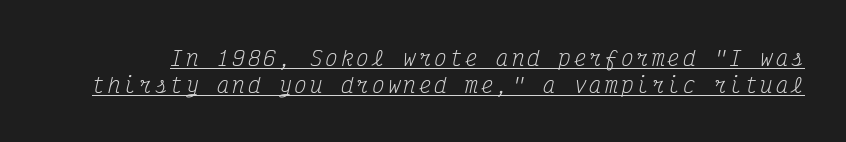
Q: Is the text bold? A: No.
Q: Is the text italic (slanted)? A: Yes, it leans right by about 12 degrees.
Q: Is the text underlined? A: Yes.
Q: Is the spacing between lines tight, normal or loose? A: Normal.
